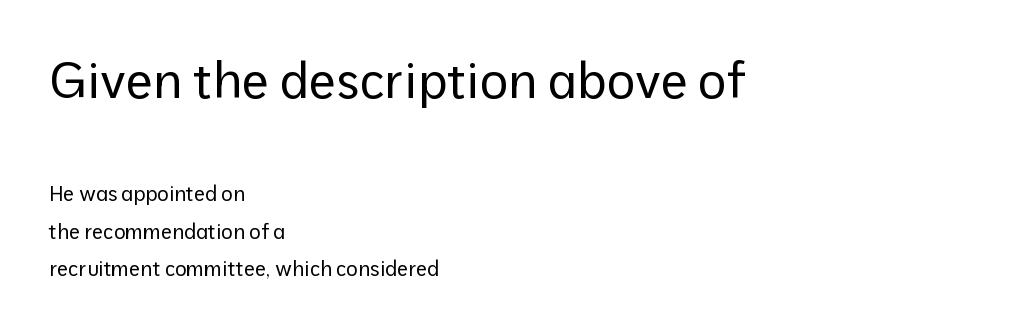
Q: Is the text bold? A: No.
Q: Is the text italic (slanted)? A: No, it is upright.
Q: Is the typeface a serif or a sans-serif typeface? A: Sans-serif.
Q: Is the text underlined? A: No.
Q: How is the paragraph aligned? A: Left-aligned.
Q: Is the spacing between letters normal or unusually wide? A: Normal.
Q: Which block of text is set in a larger size, the first (top) or the second (bottom)? A: The first (top) one.
Q: Width (condensed, normal, or wide)? A: Normal.
Q: Stroke contrast? A: Low.
Q: x-height? A: Medium.
Q: Monospaced? A: No.
